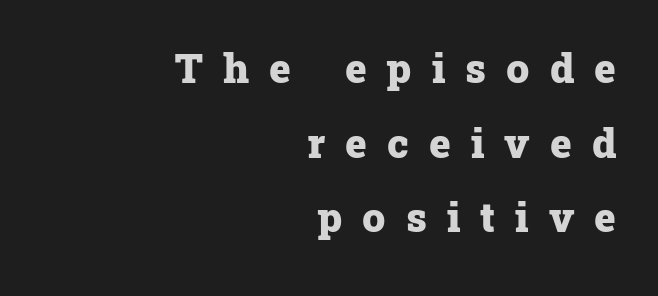
The image shows 41 px heavy serif type, upright; set right-aligned, line spacing 1.82x, unusually wide letter spacing (+0.49 em), not underlined; low stroke contrast and a medium x-height.
